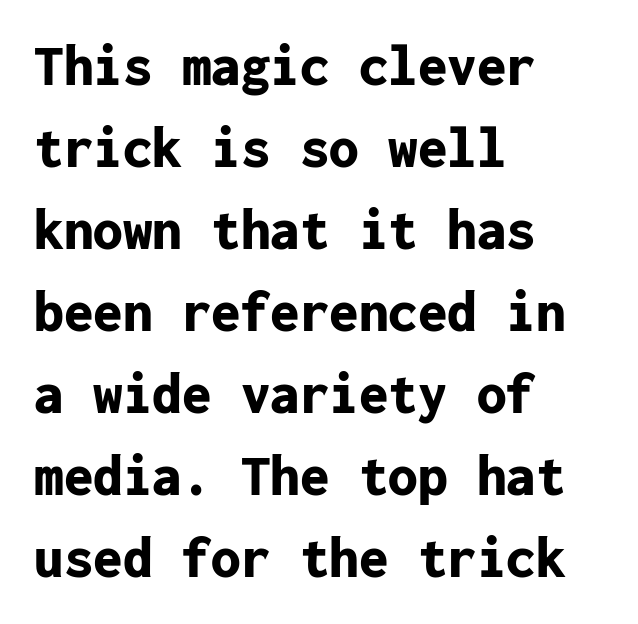
{"serif": "no", "italic": "no", "bold": "yes", "weight": "bold", "width": "normal", "stroke_contrast": "low", "x_height": "medium", "monospaced": "yes", "underline": "no", "align": "left", "line_spacing": "normal", "line_spacing_ratio": 1.39, "letter_spacing": "normal", "letter_spacing_em": 0.0, "glyph_px": 59}
